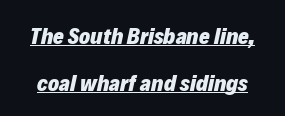
The image shows 23 px bold type, italic (leaning right); set loose line spacing (2.04x), normal letter spacing, underlined.
